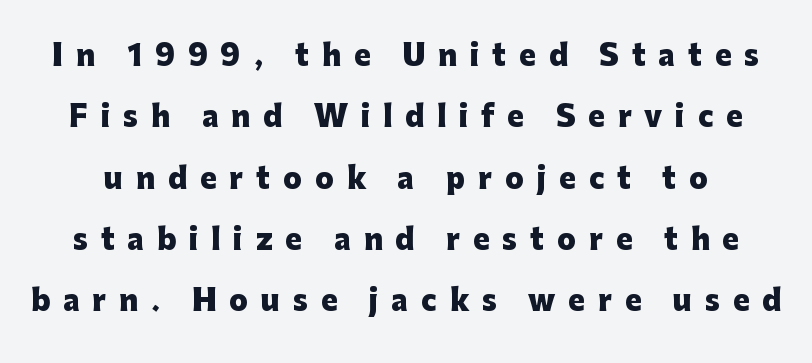
Q: Is the text bold? A: Yes.
Q: Is the text italic (slanted)? A: No, it is upright.
Q: Is the typeface a serif or a sans-serif typeface? A: Sans-serif.
Q: Is the text underlined? A: No.
Q: Is the spacing between letters normal or unusually wide? A: Unusually wide.
Q: Is the spacing between lines tight, normal or loose? A: Loose.
Q: Width (condensed, normal, or wide)? A: Normal.
Q: Stroke contrast? A: Low.
Q: x-height? A: Medium.
Q: Monospaced? A: No.
